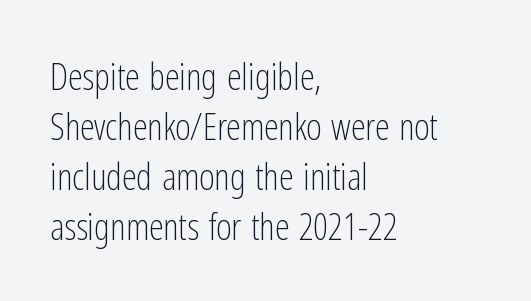
Q: Is the text bold? A: No.
Q: Is the text italic (slanted)? A: No, it is upright.
Q: Is the typeface a serif or a sans-serif typeface? A: Sans-serif.
Q: Is the text underlined? A: No.
Q: How is the paragraph aligned? A: Left-aligned.
Q: Is the spacing between letters normal or unusually wide? A: Normal.
Q: Is the spacing between lines tight, normal or loose? A: Normal.
Q: Width (condensed, normal, or wide)? A: Condensed.
Q: Stroke contrast? A: Low.
Q: x-height? A: Medium.
Q: Monospaced? A: No.
